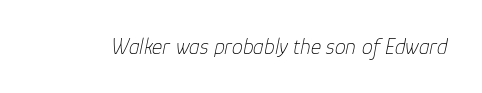
Q: Is the text bold? A: No.
Q: Is the text italic (slanted)? A: Yes, it leans right by about 12 degrees.
Q: Is the text underlined? A: No.
Q: Is the spacing between letters normal or unusually wide? A: Normal.
